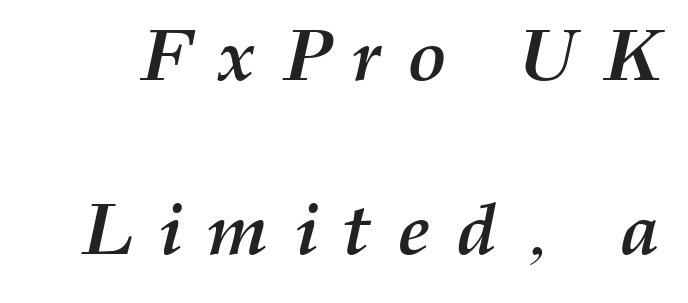
The image shows 73 px semibold type, italic (leaning right); set loose line spacing (2.39x), unusually wide letter spacing (+0.35 em), not underlined; medium stroke contrast and a medium x-height.
